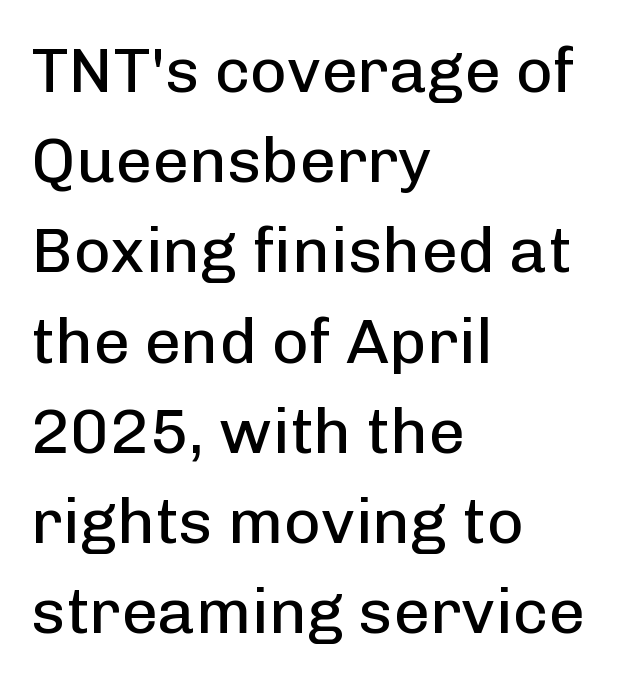
{"serif": "no", "italic": "no", "bold": "no", "weight": "regular", "width": "normal", "stroke_contrast": "low", "x_height": "medium", "monospaced": "no", "underline": "no", "align": "left", "line_spacing": "normal", "line_spacing_ratio": 1.41, "letter_spacing": "normal", "letter_spacing_em": 0.0, "glyph_px": 64}
